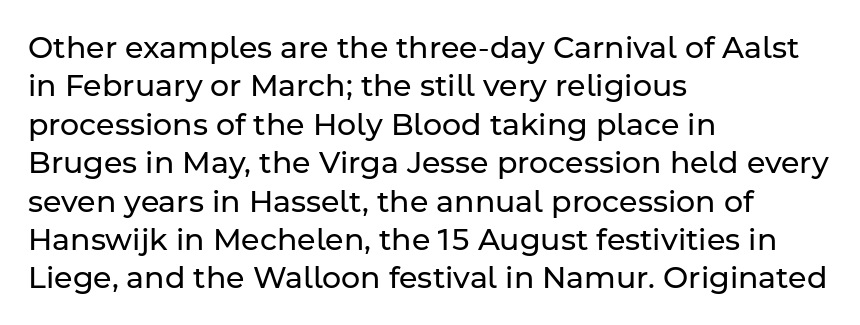
No extra tracking has been applied to these lines. This rendering features lettering with no underline. These lines were composed using upright roman letters. Normally led — the rows are evenly, conventionally spaced.
